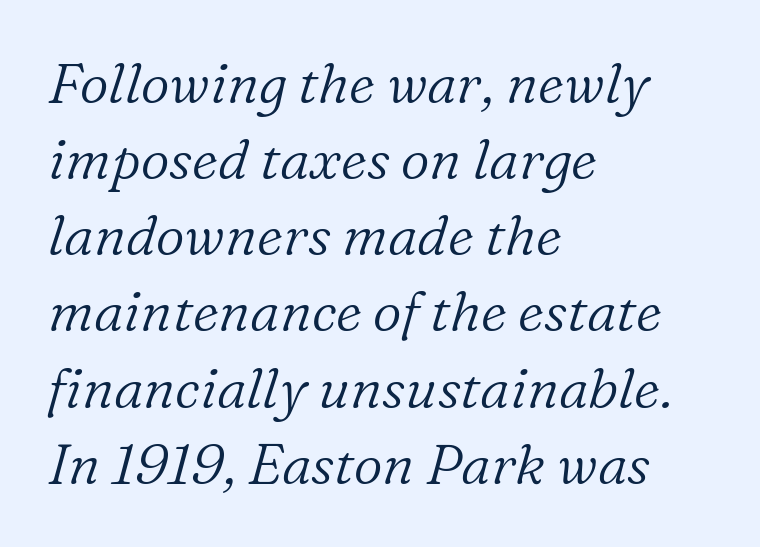
Q: Is the text bold? A: No.
Q: Is the text italic (slanted)? A: Yes, it leans right by about 16 degrees.
Q: Is the typeface a serif or a sans-serif typeface? A: Serif.
Q: Is the text underlined? A: No.
Q: How is the paragraph aligned? A: Left-aligned.
Q: Is the spacing between letters normal or unusually wide? A: Normal.
Q: Is the spacing between lines tight, normal or loose? A: Normal.
Q: Width (condensed, normal, or wide)? A: Normal.
Q: Stroke contrast? A: Low.
Q: x-height? A: Medium.
Q: Monospaced? A: No.
